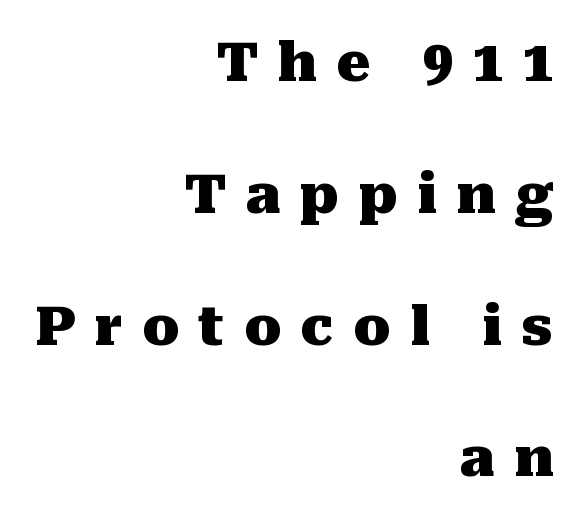
{"serif": "yes", "italic": "no", "bold": "yes", "weight": "heavy", "width": "normal", "stroke_contrast": "medium", "x_height": "medium", "monospaced": "no", "underline": "no", "align": "right", "line_spacing": "loose", "line_spacing_ratio": 2.44, "letter_spacing": "wide", "letter_spacing_em": 0.36, "glyph_px": 54}
